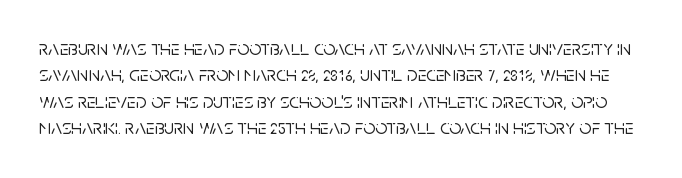
Q: Is the text italic (slanted)? A: No, it is upright.
Q: Is the text underlined? A: No.
Q: Is the spacing between letters normal or unusually wide? A: Normal.
Q: Is the spacing between lines tight, normal or loose? A: Normal.
